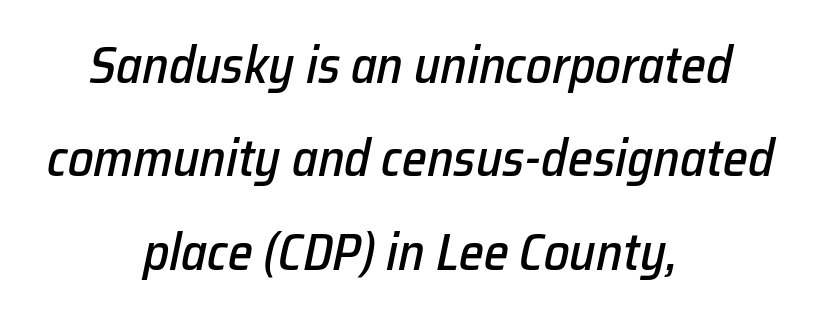
Anything drawn beneath the words? Only blank space. Is this a fixed-width face? No — the glyphs have proportional, varying widths. The lines in this sample share a center point and differ in where they start and stop. Does the lettering tilt? It does — this is italic. Standard letterfit; no display-style spreading of the glyphs.
